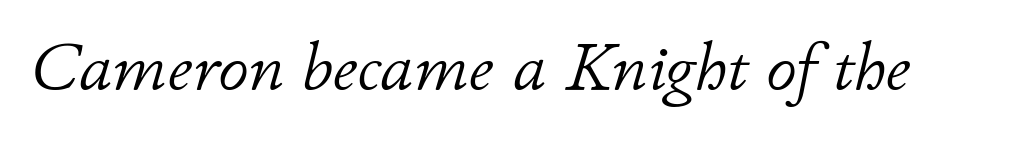
Q: Is the text bold? A: No.
Q: Is the text italic (slanted)? A: Yes, it leans right by about 11 degrees.
Q: Is the text underlined? A: No.
Q: Is the spacing between letters normal or unusually wide? A: Normal.
Q: Width (condensed, normal, or wide)? A: Normal.
Q: Stroke contrast? A: Low.
Q: x-height? A: Small.
Q: Monospaced? A: No.
